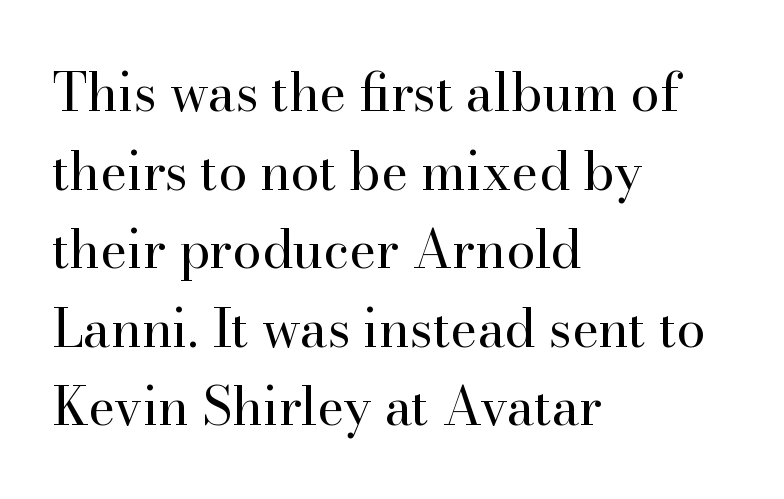
Q: Is the text bold? A: No.
Q: Is the text italic (slanted)? A: No, it is upright.
Q: Is the typeface a serif or a sans-serif typeface? A: Serif.
Q: Is the text underlined? A: No.
Q: How is the paragraph aligned? A: Left-aligned.
Q: Is the spacing between letters normal or unusually wide? A: Normal.
Q: Is the spacing between lines tight, normal or loose? A: Normal.
Q: Width (condensed, normal, or wide)? A: Normal.
Q: Stroke contrast? A: High.
Q: x-height? A: Small.
Q: Monospaced? A: No.
